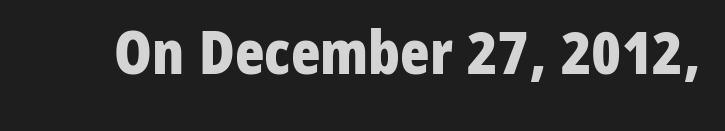
The typeface chosen for these lines omits serifs. The glyphs are unaccompanied by any horizontal stroke below them. Set as a true bold cut, around the 700 mark. Here the designer chose a conventional face with non-uniform glyph widths. A typesetter would mark this as roman, not italic.
